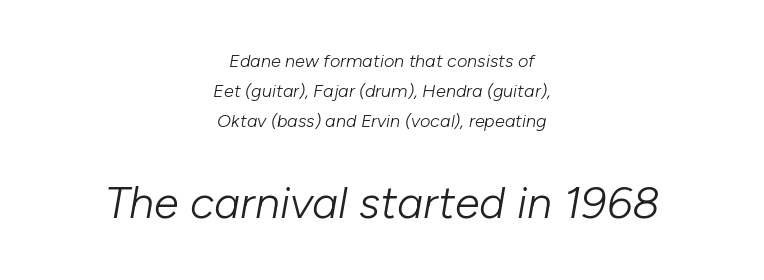
In CSS terms this would be text-align: center. Reading down the column, the eye jumps a familiar distance to each next line. Is the type slanted? Yes — the strokes lean at a clear angle. Is the letter spacing exaggerated? No — it looks like the ordinary default.
